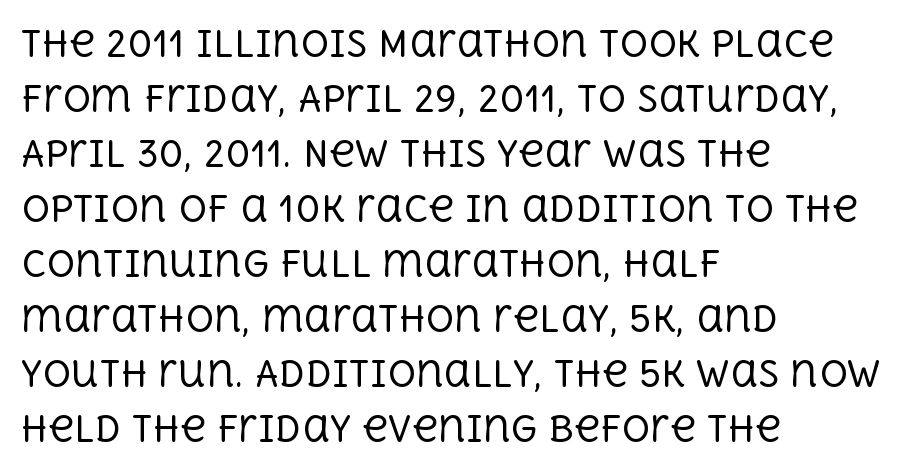
Q: Is the text bold? A: No.
Q: Is the text italic (slanted)? A: No, it is upright.
Q: Is the typeface a serif or a sans-serif typeface? A: Serif.
Q: Is the text underlined? A: No.
Q: How is the paragraph aligned? A: Left-aligned.
Q: Is the spacing between letters normal or unusually wide? A: Normal.
Q: Is the spacing between lines tight, normal or loose? A: Normal.
Q: Width (condensed, normal, or wide)? A: Normal.
Q: x-height? A: Large.
Q: Monospaced? A: No.
